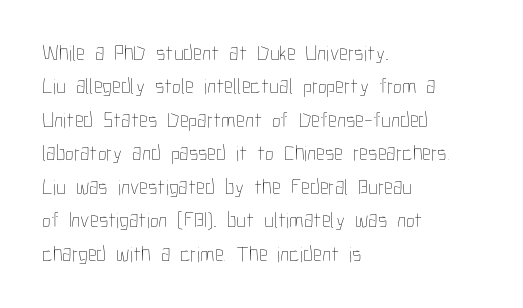
The image shows 22 px text type, upright; set left-aligned, normal line spacing (1.52x), normal letter spacing, not underlined.
